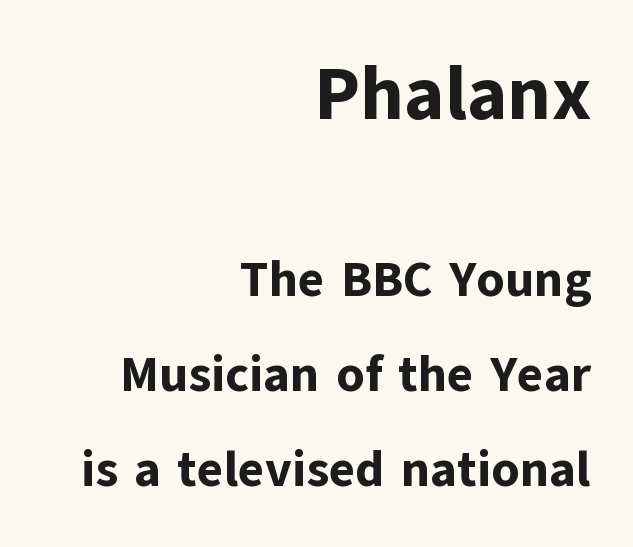
{"serif": "no", "italic": "no", "bold": "yes", "weight": "bold", "width": "normal", "stroke_contrast": "low", "x_height": "medium", "monospaced": "no", "underline": "no", "align": "right", "line_spacing": "loose", "line_spacing_ratio": 1.9, "letter_spacing": "normal", "letter_spacing_em": 0.0, "larger_block": "first", "size_ratio": 1.5, "glyph_px": 75}
